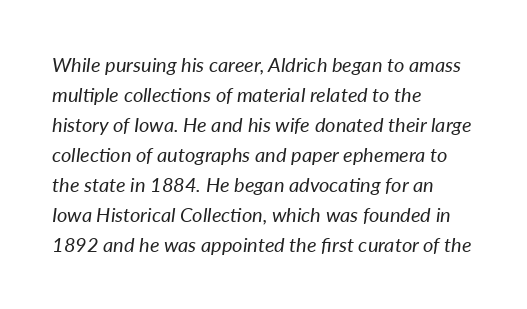
The image shows 20 px text type, italic (leaning right); set left-aligned, normal line spacing (1.5x), normal letter spacing, not underlined.
